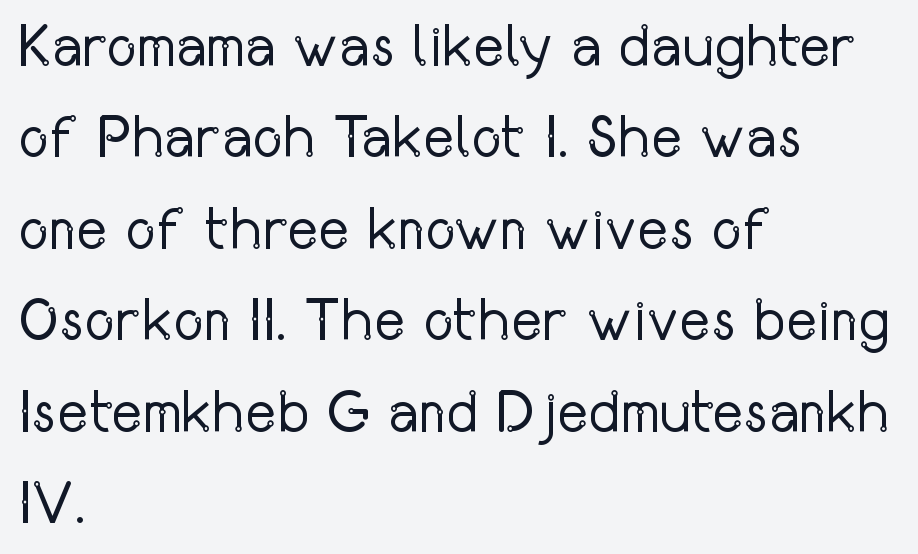
The image shows 59 px regular-weight, condensed sans-serif type, upright; set left-aligned, normal line spacing (1.55x), normal letter spacing, not underlined; low stroke contrast and a medium x-height.
